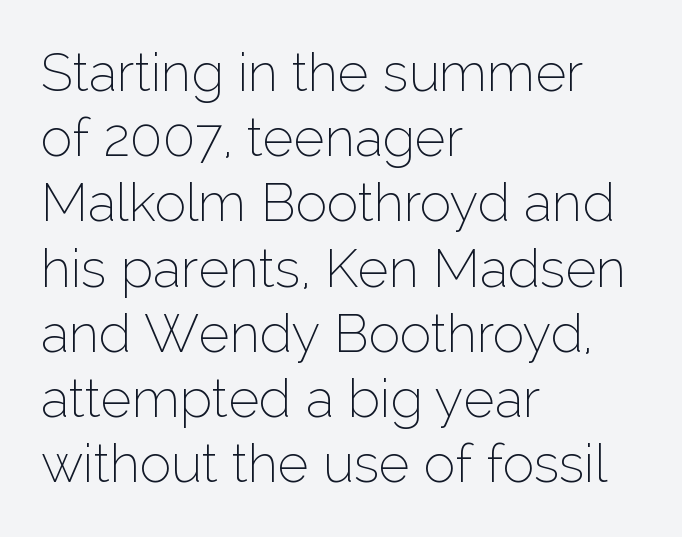
{"serif": "no", "italic": "no", "bold": "no", "weight": "thin", "width": "normal", "stroke_contrast": "low", "x_height": "medium", "monospaced": "no", "underline": "no", "align": "left", "line_spacing_ratio": 1.23, "letter_spacing": "normal", "letter_spacing_em": 0.0, "glyph_px": 53}
